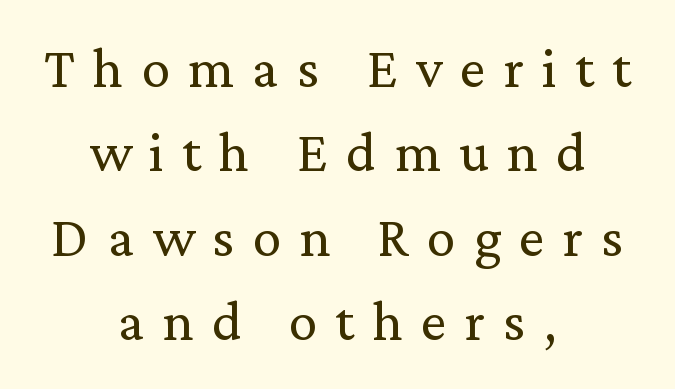
{"serif": "yes", "italic": "no", "bold": "no", "weight": "regular", "width": "normal", "stroke_contrast": "medium", "x_height": "medium", "monospaced": "no", "underline": "no", "align": "center", "line_spacing": "normal", "line_spacing_ratio": 1.48, "letter_spacing": "wide", "letter_spacing_em": 0.32, "glyph_px": 57}
